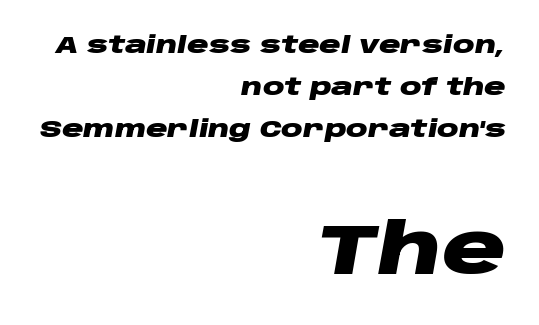
{"italic": "yes", "lean": "right", "slant_degrees": 10, "bold": "yes", "weight": "heavy", "width": "wide", "stroke_contrast": "low", "x_height": "large", "monospaced": "no", "underline": "no", "align": "right", "line_spacing_ratio": 1.76, "letter_spacing": "normal", "letter_spacing_em": 0.0, "larger_block": "second", "size_ratio": 2.96, "glyph_px": 71}
